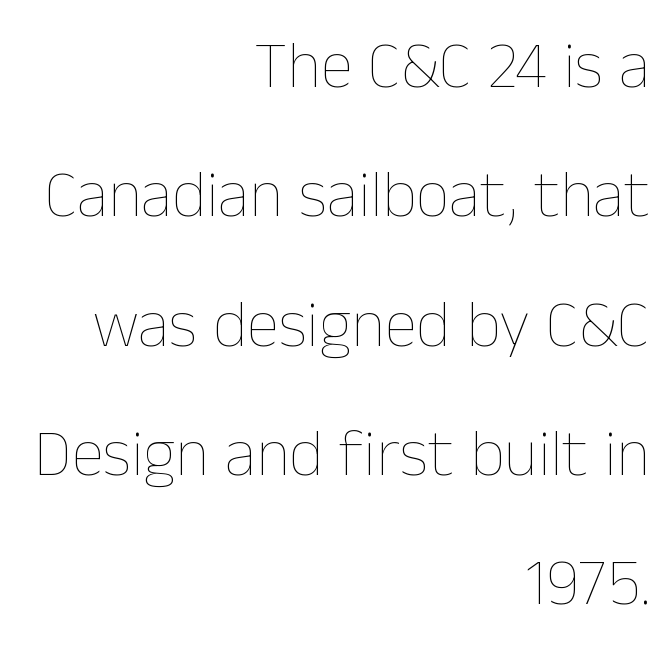
The image shows 66 px thin type, upright; set right-aligned, loose line spacing (1.96x), normal letter spacing, not underlined; low stroke contrast and a medium x-height.
